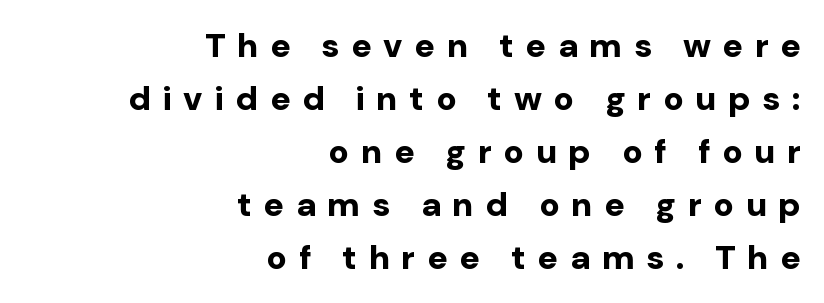
The letterforms stand isolated, each surrounded by extra space. The typesetting leans heavy: a genuine bold. Reading down the block, your eye finds every line finishing at a fixed right position. This rendering features lettering with no underline. It's the straight-up-and-down kind of type. Are there feet on the stems? There aren't — it's a sans.
